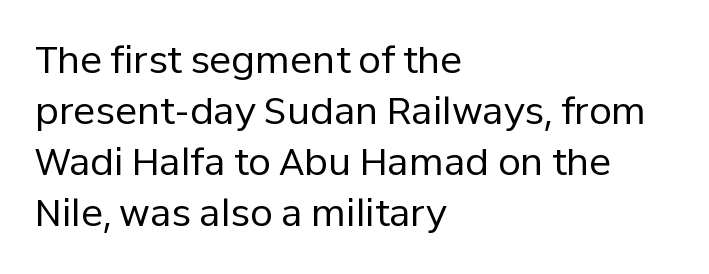
The image shows 37 px regular-weight sans-serif type, upright; set left-aligned, normal line spacing (1.38x), normal letter spacing, not underlined; low stroke contrast and a medium x-height.
